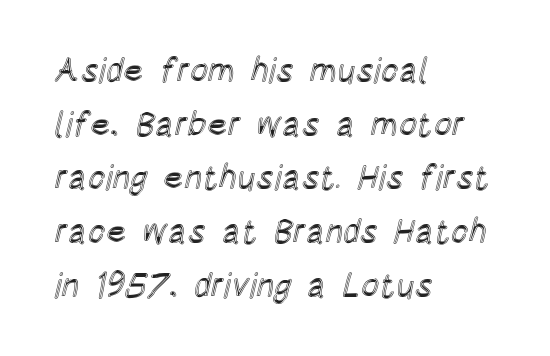
The image shows 34 px condensed type; set left-aligned, normal line spacing (1.58x), normal letter spacing, not underlined; a large x-height.
